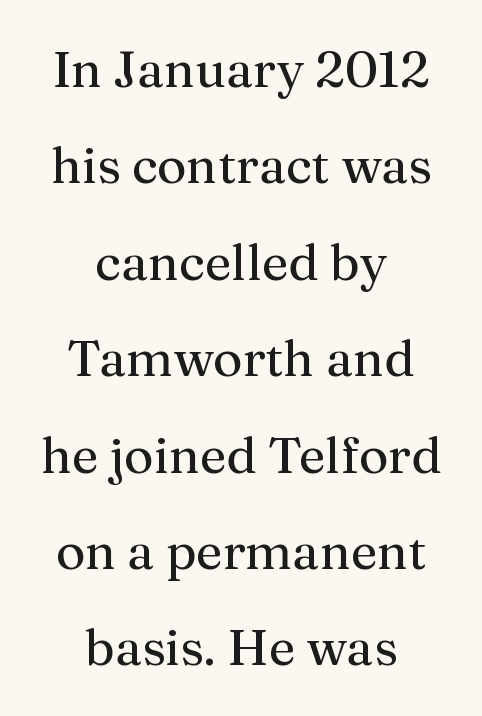
{"serif": "yes", "italic": "no", "bold": "no", "weight": "regular", "width": "normal", "stroke_contrast": "medium", "x_height": "medium", "monospaced": "no", "underline": "no", "align": "center", "line_spacing_ratio": 1.89, "letter_spacing": "normal", "letter_spacing_em": 0.0, "glyph_px": 51}
